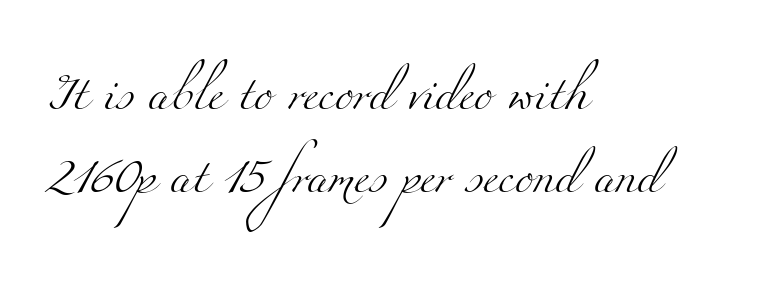
{"bold": "no", "weight": "light", "width": "wide", "stroke_contrast": "medium", "x_height": "small", "monospaced": "no", "underline": "no", "align": "left", "line_spacing": "loose", "line_spacing_ratio": 2.38, "letter_spacing": "normal", "letter_spacing_em": 0.0, "glyph_px": 35}
